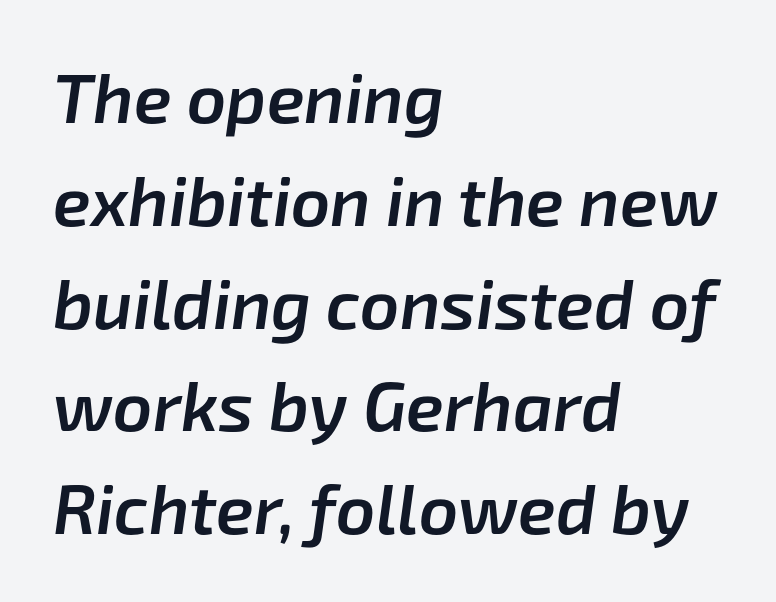
The gaps between neighbouring characters are ordinary and unremarkable. Spacing verdict: proportional, widths tailored to each character. Rule under the text: the space is simply empty. Line starts are locked; line ends wander.
